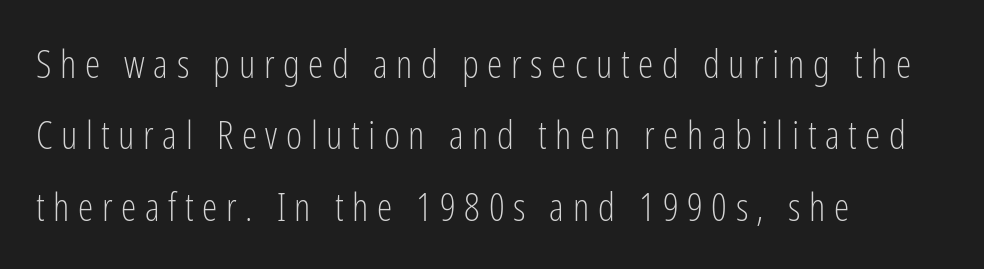
Q: Is the text bold? A: No.
Q: Is the text italic (slanted)? A: No, it is upright.
Q: Is the typeface a serif or a sans-serif typeface? A: Sans-serif.
Q: Is the text underlined? A: No.
Q: How is the paragraph aligned? A: Left-aligned.
Q: Is the spacing between letters normal or unusually wide? A: Unusually wide.
Q: Width (condensed, normal, or wide)? A: Condensed.
Q: Stroke contrast? A: Low.
Q: x-height? A: Medium.
Q: Monospaced? A: No.
